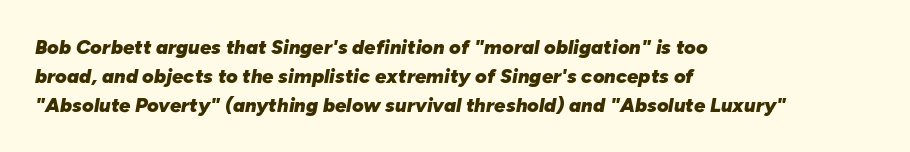
Q: Is the text bold? A: Yes.
Q: Is the text italic (slanted)? A: Yes, it leans right by about 10 degrees.
Q: Is the text underlined? A: No.
Q: How is the paragraph aligned? A: Left-aligned.
Q: Is the spacing between letters normal or unusually wide? A: Normal.
Q: Is the spacing between lines tight, normal or loose? A: Normal.
